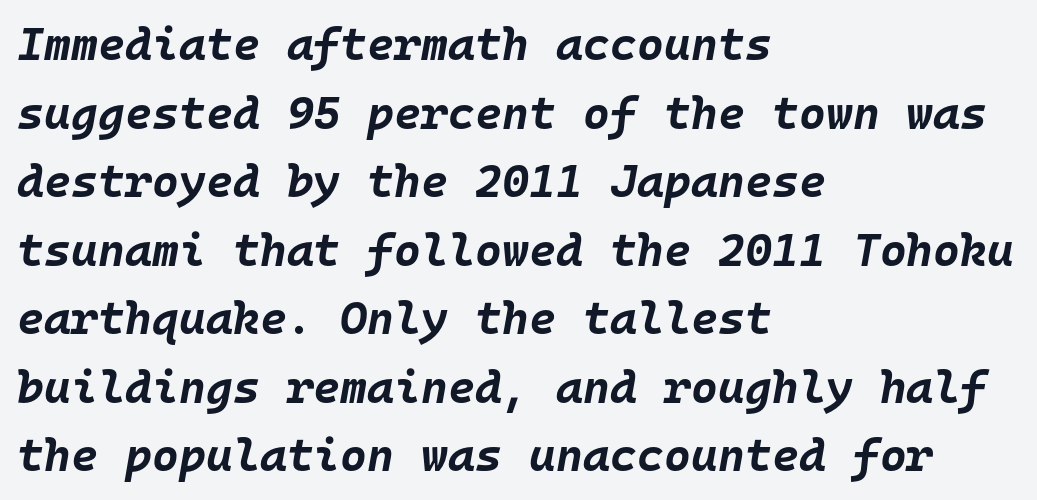
{"italic": "yes", "lean": "right", "slant_degrees": 10, "bold": "yes", "weight": "bold", "width": "normal", "stroke_contrast": "low", "x_height": "large", "monospaced": "yes", "underline": "no", "align": "left", "line_spacing": "normal", "line_spacing_ratio": 1.49, "letter_spacing": "normal", "letter_spacing_em": 0.0, "glyph_px": 46}
